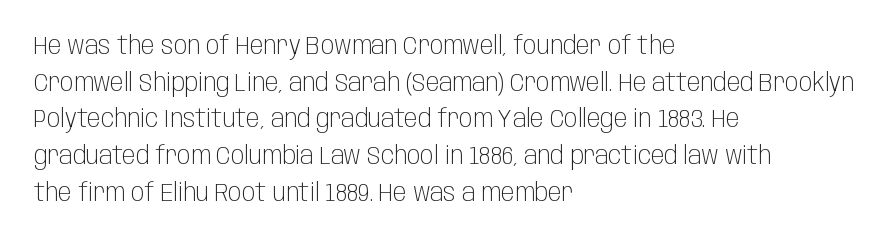
The image shows 25 px text type, upright; set left-aligned, normal line spacing (1.47x), normal letter spacing, not underlined.
